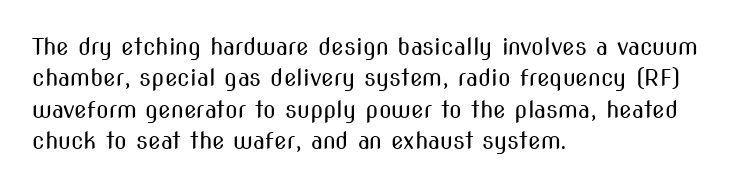
The image shows 23 px text type, upright; set left-aligned, normal line spacing (1.36x), normal letter spacing, not underlined.
